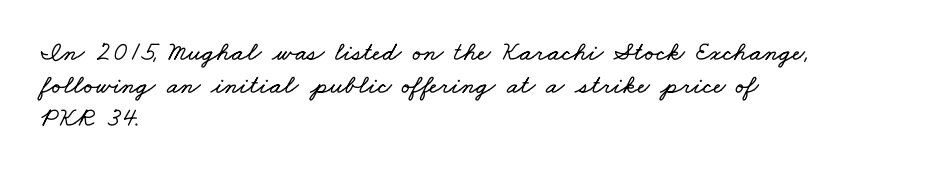
Descenders are the only things crossing below the line. Reading down the block, your eye returns to a fixed left position each line. Compared with typical body copy, the letter spacing here is the same.
